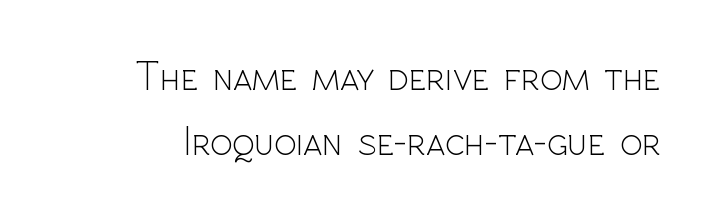
{"serif": "no", "italic": "no", "bold": "no", "weight": "light", "width": "normal", "x_height": "medium", "monospaced": "no", "underline": "no", "line_spacing": "normal", "line_spacing_ratio": 1.59, "letter_spacing": "normal", "letter_spacing_em": 0.0, "glyph_px": 41}
